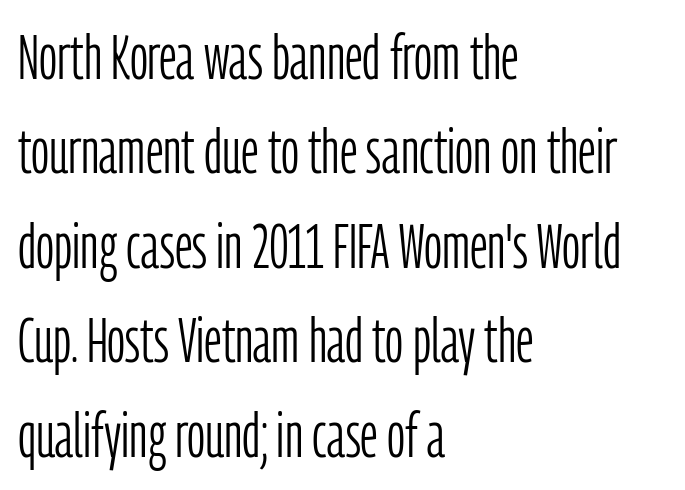
{"serif": "no", "italic": "no", "bold": "no", "weight": "light", "width": "condensed", "stroke_contrast": "low", "x_height": "medium", "monospaced": "no", "underline": "no", "align": "left", "line_spacing": "normal", "line_spacing_ratio": 1.5, "letter_spacing": "normal", "letter_spacing_em": 0.0, "glyph_px": 63}
